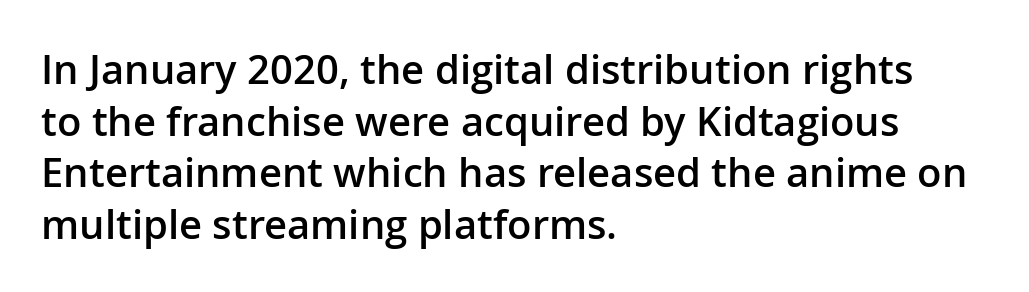
{"serif": "no", "italic": "no", "bold": "semi", "weight": "semibold", "width": "normal", "stroke_contrast": "low", "x_height": "medium", "monospaced": "no", "underline": "no", "align": "left", "line_spacing": "normal", "line_spacing_ratio": 1.29, "letter_spacing": "normal", "letter_spacing_em": 0.0, "glyph_px": 40}
